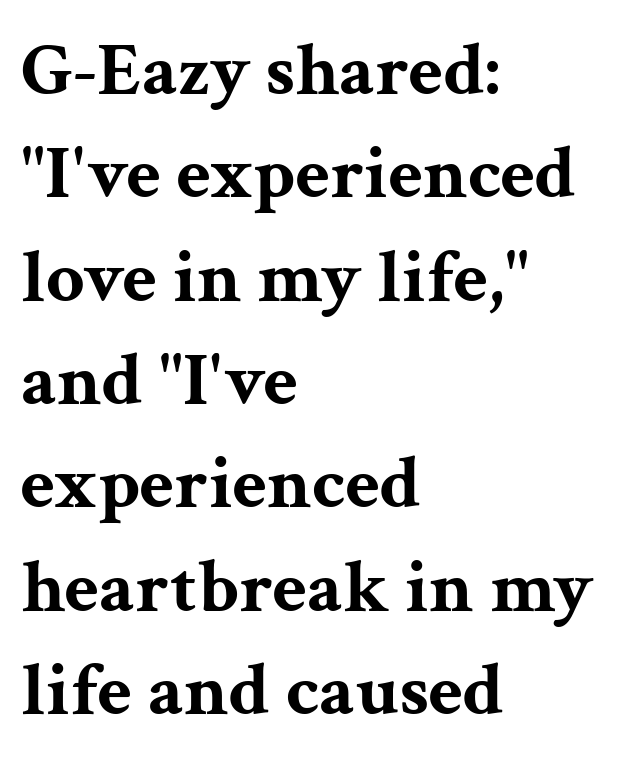
Q: Is the text bold? A: Yes.
Q: Is the text italic (slanted)? A: No, it is upright.
Q: Is the typeface a serif or a sans-serif typeface? A: Serif.
Q: Is the text underlined? A: No.
Q: How is the paragraph aligned? A: Left-aligned.
Q: Is the spacing between letters normal or unusually wide? A: Normal.
Q: Is the spacing between lines tight, normal or loose? A: Normal.
Q: Width (condensed, normal, or wide)? A: Wide.
Q: Stroke contrast? A: Medium.
Q: x-height? A: Medium.
Q: Monospaced? A: No.
